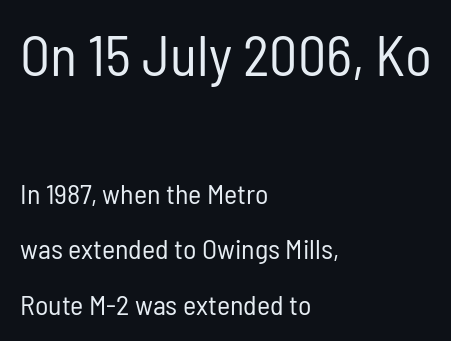
Q: Is the text bold? A: No.
Q: Is the text italic (slanted)? A: No, it is upright.
Q: Is the typeface a serif or a sans-serif typeface? A: Sans-serif.
Q: Is the text underlined? A: No.
Q: How is the paragraph aligned? A: Left-aligned.
Q: Is the spacing between letters normal or unusually wide? A: Normal.
Q: Is the spacing between lines tight, normal or loose? A: Loose.
Q: Which block of text is set in a larger size, the first (top) or the second (bottom)? A: The first (top) one.
Q: Width (condensed, normal, or wide)? A: Condensed.
Q: Stroke contrast? A: Low.
Q: x-height? A: Medium.
Q: Monospaced? A: No.
